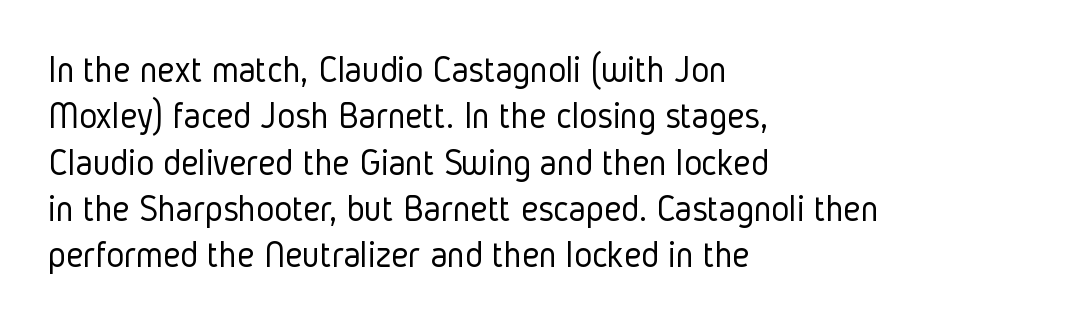
Each letter keeps its own natural width here, so spacing adapts to shape. Reading down the block, your eye returns to a fixed left position each line. Characters remain perfectly vertical along every line. Nope, no serifs anywhere on these letters.
